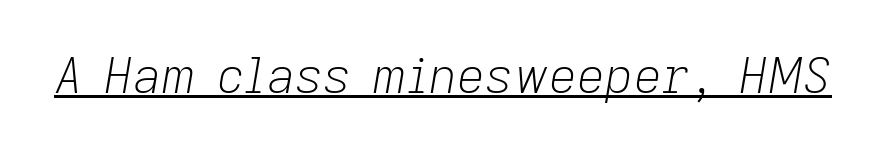
Q: Is the text bold? A: No.
Q: Is the text italic (slanted)? A: Yes, it leans right by about 9 degrees.
Q: Is the text underlined? A: Yes.
Q: Is the spacing between letters normal or unusually wide? A: Normal.
Q: Width (condensed, normal, or wide)? A: Normal.
Q: Stroke contrast? A: Low.
Q: x-height? A: Medium.
Q: Monospaced? A: No.
